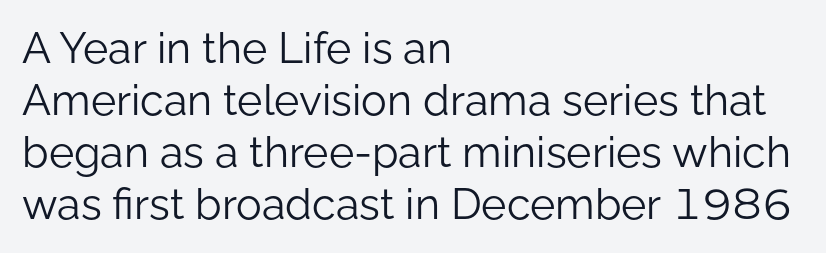
A typesetter would label this face a sans. Does extra space separate the letters? No, they use regular spacing. Casual observation: everything's shoved over to the left. Honestly, there is no underline to notice here at all.
